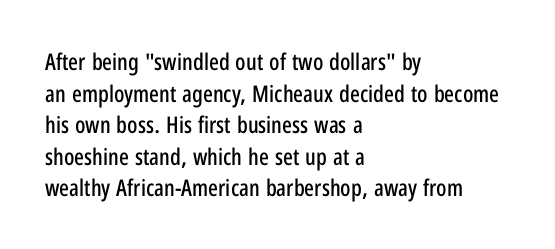
Q: Is the text italic (slanted)? A: No, it is upright.
Q: Is the text underlined? A: No.
Q: How is the paragraph aligned? A: Left-aligned.
Q: Is the spacing between letters normal or unusually wide? A: Normal.
Q: Is the spacing between lines tight, normal or loose? A: Normal.
